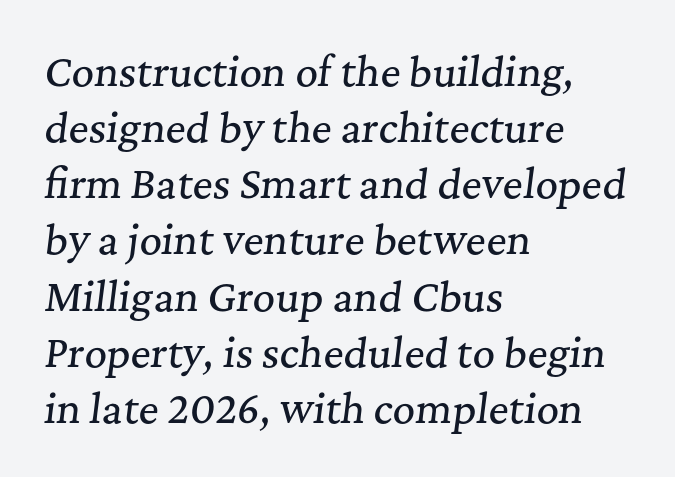
The image shows 39 px serif type, italic (leaning right); set left-aligned, normal line spacing (1.44x), normal letter spacing, not underlined; medium stroke contrast and a medium x-height.
